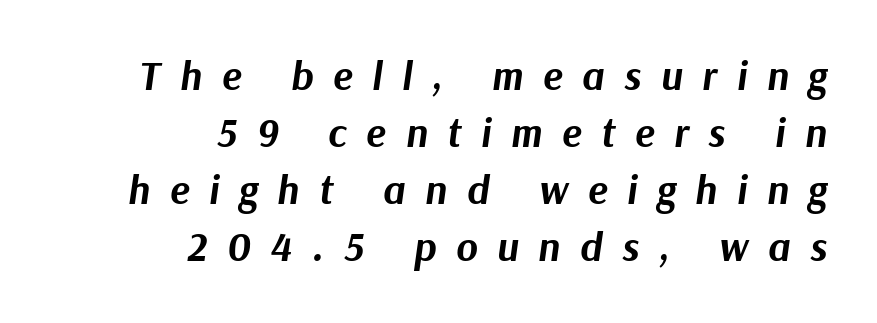
Q: Is the text bold? A: Yes.
Q: Is the text italic (slanted)? A: Yes, it leans right by about 9 degrees.
Q: Is the text underlined? A: No.
Q: How is the paragraph aligned? A: Right-aligned.
Q: Is the spacing between letters normal or unusually wide? A: Unusually wide.
Q: Is the spacing between lines tight, normal or loose? A: Normal.
Q: Width (condensed, normal, or wide)? A: Normal.
Q: Stroke contrast? A: Medium.
Q: x-height? A: Medium.
Q: Monospaced? A: No.
